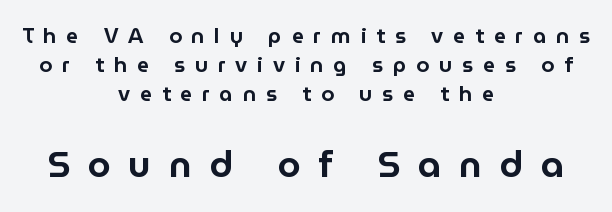
{"serif": "no", "italic": "no", "width": "normal", "stroke_contrast": "low", "x_height": "medium", "monospaced": "no", "underline": "no", "align": "center", "line_spacing": "normal", "line_spacing_ratio": 1.37, "letter_spacing": "wide", "letter_spacing_em": 0.47, "larger_block": "second", "size_ratio": 1.76, "glyph_px": 37}
